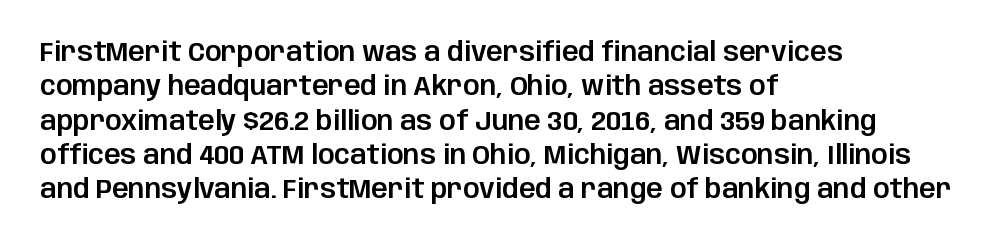
The image shows 26 px text type, upright; set left-aligned, normal line spacing (1.32x), normal letter spacing, not underlined.
